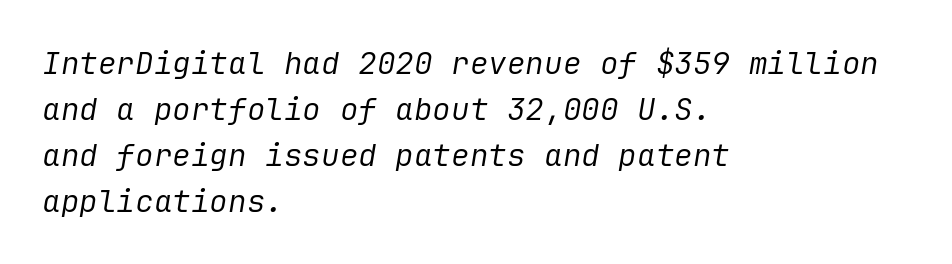
Q: Is the text bold? A: No.
Q: Is the text italic (slanted)? A: Yes, it leans right by about 9 degrees.
Q: Is the text underlined? A: No.
Q: How is the paragraph aligned? A: Left-aligned.
Q: Is the spacing between letters normal or unusually wide? A: Normal.
Q: Is the spacing between lines tight, normal or loose? A: Normal.
Q: Width (condensed, normal, or wide)? A: Normal.
Q: Stroke contrast? A: Low.
Q: x-height? A: Medium.
